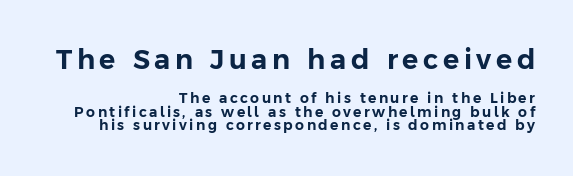
{"italic": "no", "underline": "no", "align": "right", "line_spacing": "tight", "line_spacing_ratio": 0.98, "larger_block": "first", "size_ratio": 1.93, "glyph_px": 27}
